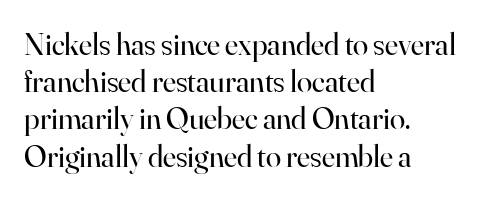
The letters look calm and open, with moderate or lighter stems. A serif font was chosen for this passage. A typesetter would call this proportional, since set widths differ per character. Observe the ordinary spacing: letters are neighbours, not strangers. Check under the words: just untouched page. Do the letters lean? They stand straight.
